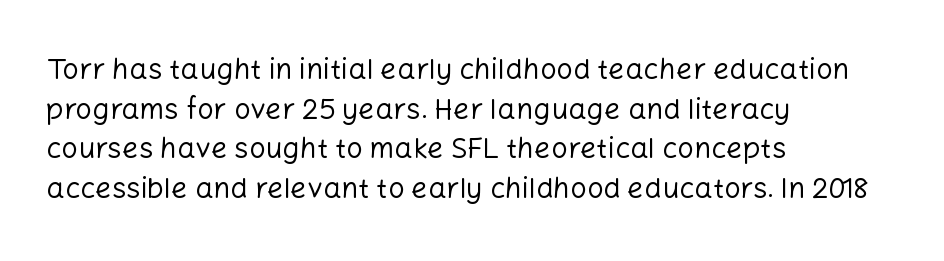
Look at the bottom of the vertical strokes: they stop flat, with no serifs. The letterforms sit shoulder to shoulder at normal distance. A classic flush-left, rag-right setting is used for this passage. Any mark beneath the type? The region is blank. Evenly set lines give the paragraph a standard silhouette.
